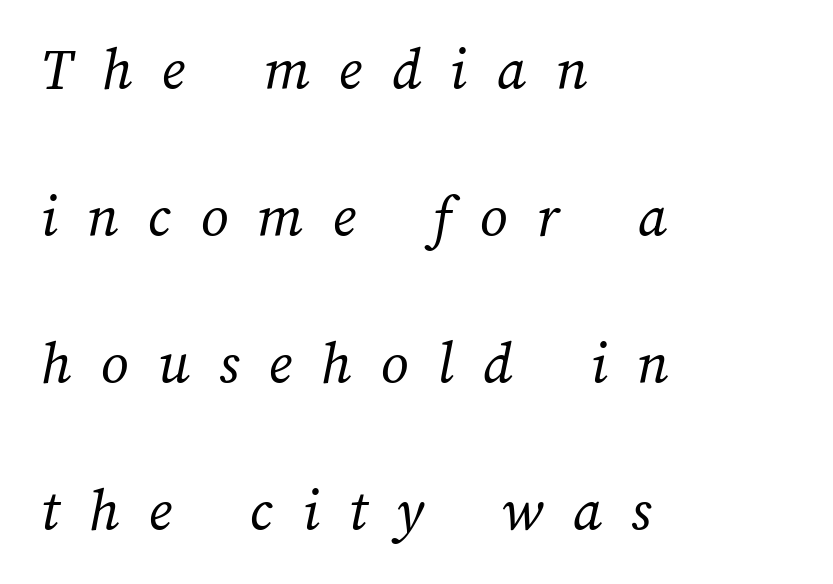
{"bold": "no", "weight": "regular", "width": "normal", "stroke_contrast": "medium", "x_height": "medium", "monospaced": "no", "underline": "no", "align": "left", "line_spacing": "loose", "line_spacing_ratio": 2.41, "letter_spacing": "wide", "letter_spacing_em": 0.48, "glyph_px": 61}
